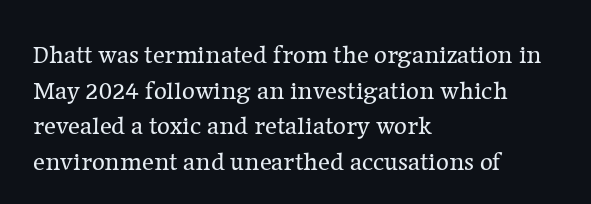
No word sits above an underline. These lines stack with their left ends in a neat column. The line-height multiplier appears to be the usual default. Ordinary non-slanted type is in use. Students, note that the glyphs here touch the page at normal intervals.
